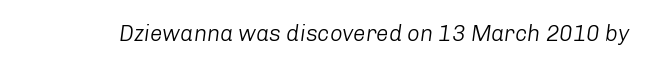
Q: Is the text bold? A: No.
Q: Is the text italic (slanted)? A: Yes, it leans right by about 8 degrees.
Q: Is the text underlined? A: No.
Q: Is the spacing between letters normal or unusually wide? A: Normal.
